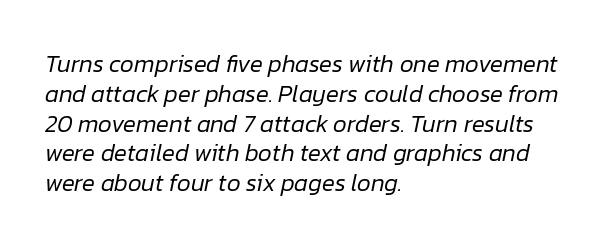
This rendering leaves character spacing at its baseline value. If you drew a ruler down the left edge, every line would touch it. Anything drawn beneath the words? Only blank space. This sample uses an oblique cut, with every glyph tilted off the vertical. The face looks like a standard text weight, possibly lighter.
